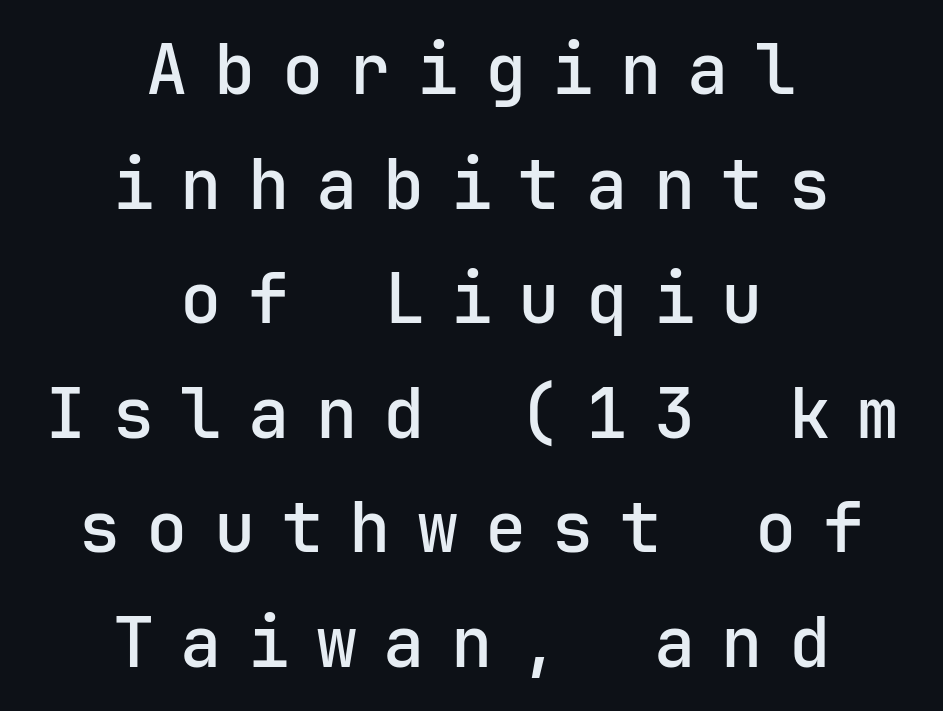
{"serif": "no", "italic": "no", "width": "normal", "stroke_contrast": "low", "x_height": "medium", "monospaced": "yes", "underline": "no", "align": "center", "line_spacing": "normal", "line_spacing_ratio": 1.66, "letter_spacing": "wide", "letter_spacing_em": 0.38, "glyph_px": 69}
